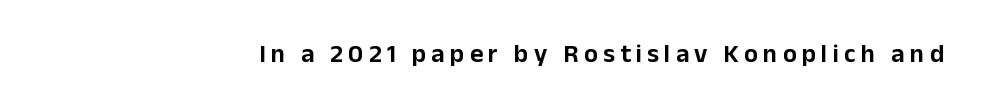
{"italic": "no", "underline": "no", "letter_spacing": "wide", "letter_spacing_em": 0.2, "glyph_px": 26}
